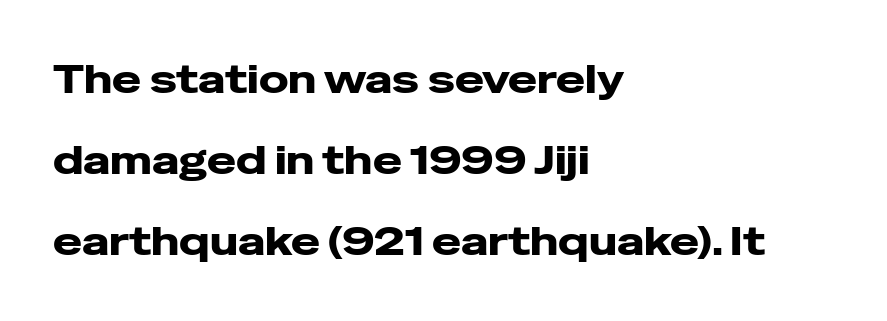
The paragraph shown leans on its left margin. These lines keep a tight, regular rhythm from letter to letter. Descenders are the only things crossing below the line. This is roman type, the default non-slanted kind. Its strokes are broad and dark, the hallmark of bold type.
